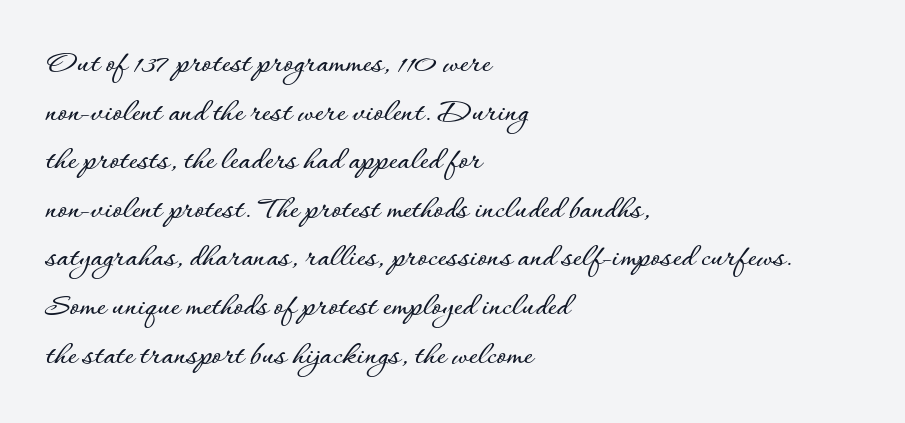
The image shows 34 px text type; set left-aligned, normal line spacing (1.43x), normal letter spacing, not underlined; low stroke contrast and a small x-height.
